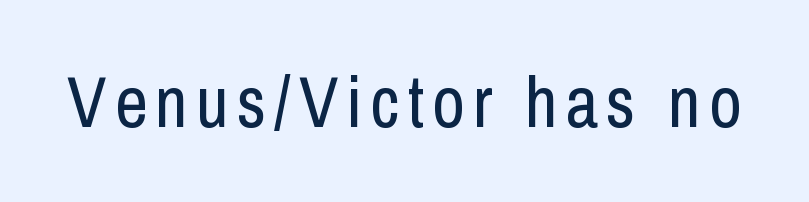
The image shows 72 px regular-weight, condensed sans-serif type, upright; set not underlined; low stroke contrast and a medium x-height.
